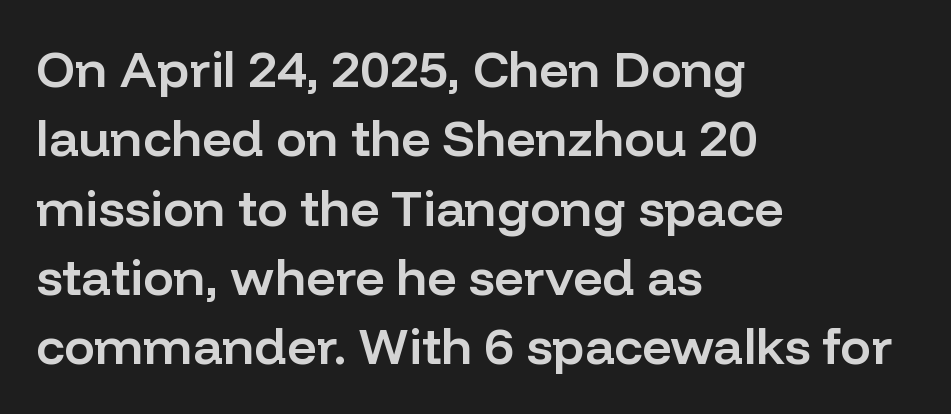
{"serif": "no", "italic": "no", "bold": "semi", "weight": "semibold", "width": "normal", "stroke_contrast": "low", "x_height": "medium", "monospaced": "no", "underline": "no", "align": "left", "line_spacing": "normal", "line_spacing_ratio": 1.36, "letter_spacing": "normal", "letter_spacing_em": 0.0, "glyph_px": 51}
